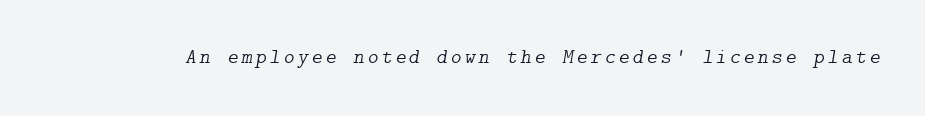
The image shows 21 px text type, italic (leaning right); set not underlined.
